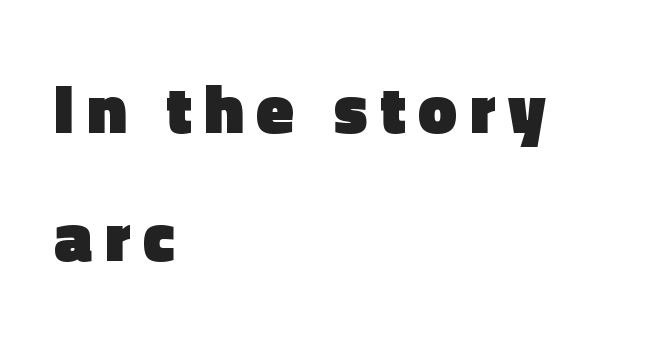
The image shows 69 px heavy sans-serif type, upright; set left-aligned, line spacing 1.86x, not underlined; a medium x-height.
